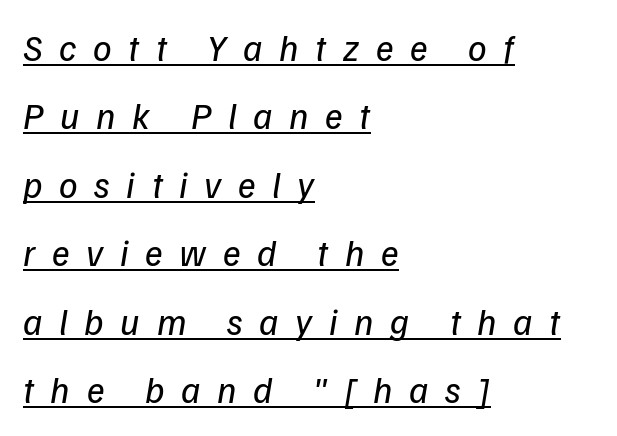
The image shows 37 px regular-weight sans-serif type; set left-aligned, line spacing 1.85x, unusually wide letter spacing (+0.45 em), underlined; low stroke contrast and a medium x-height.
